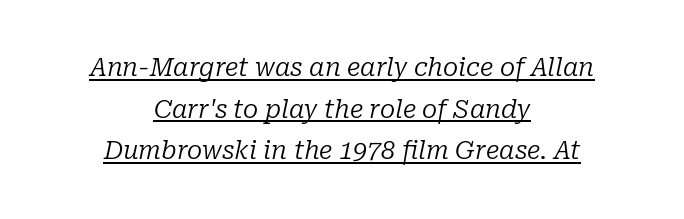
What's the leading like? Ordinary, nothing unusual. Each word holds together tightly as a unit, with standard inter-letter gaps. A light-to-regular cut is what we see here. Reading down the block, each line starts at a different indent, mirrored at its end. When letters slant like this, we call the style italic. The passage shown is underscored from start to finish.
